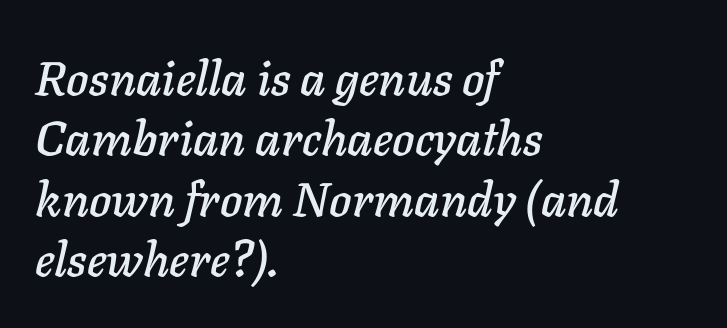
{"italic": "yes", "lean": "right", "slant_degrees": 11, "width": "normal", "stroke_contrast": "low", "x_height": "medium", "monospaced": "no", "underline": "no", "align": "left", "line_spacing": "normal", "line_spacing_ratio": 1.26, "letter_spacing": "normal", "letter_spacing_em": 0.0, "glyph_px": 48}
